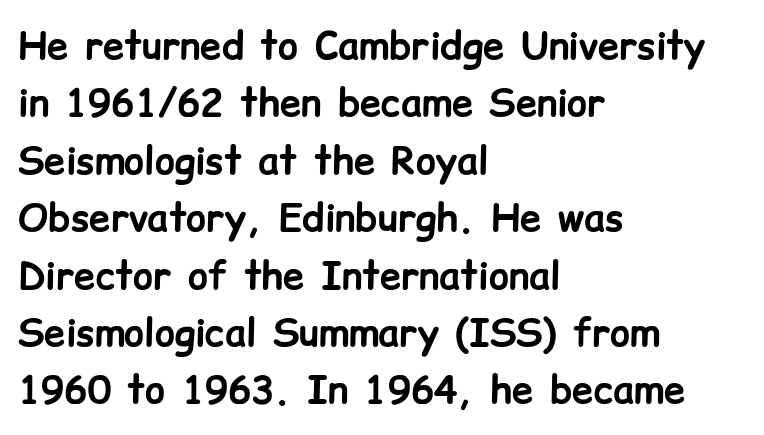
Q: Is the text bold? A: Yes.
Q: Is the text italic (slanted)? A: No, it is upright.
Q: Is the typeface a serif or a sans-serif typeface? A: Sans-serif.
Q: Is the text underlined? A: No.
Q: How is the paragraph aligned? A: Left-aligned.
Q: Is the spacing between letters normal or unusually wide? A: Normal.
Q: Is the spacing between lines tight, normal or loose? A: Normal.
Q: Width (condensed, normal, or wide)? A: Normal.
Q: Stroke contrast? A: Low.
Q: x-height? A: Medium.
Q: Monospaced? A: No.
